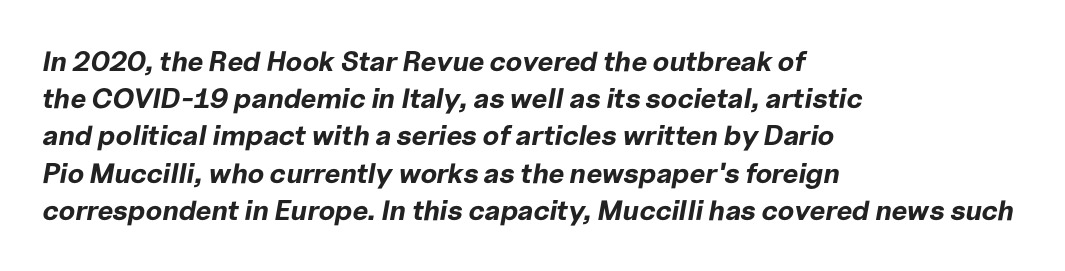
{"italic": "yes", "lean": "right", "slant_degrees": 10, "bold": "yes", "weight": "bold", "width": "normal", "stroke_contrast": "low", "x_height": "medium", "monospaced": "no", "underline": "no", "align": "left", "line_spacing": "normal", "line_spacing_ratio": 1.33, "letter_spacing": "normal", "letter_spacing_em": 0.0, "glyph_px": 28}
